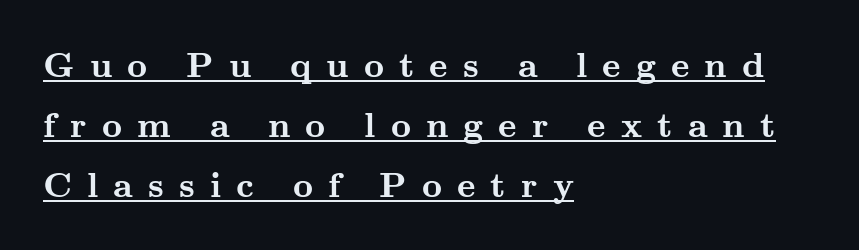
Q: Is the text bold? A: Yes.
Q: Is the text italic (slanted)? A: No, it is upright.
Q: Is the typeface a serif or a sans-serif typeface? A: Serif.
Q: Is the text underlined? A: Yes.
Q: How is the paragraph aligned? A: Left-aligned.
Q: Is the spacing between letters normal or unusually wide? A: Unusually wide.
Q: Width (condensed, normal, or wide)? A: Wide.
Q: Stroke contrast? A: Medium.
Q: x-height? A: Small.
Q: Monospaced? A: No.
